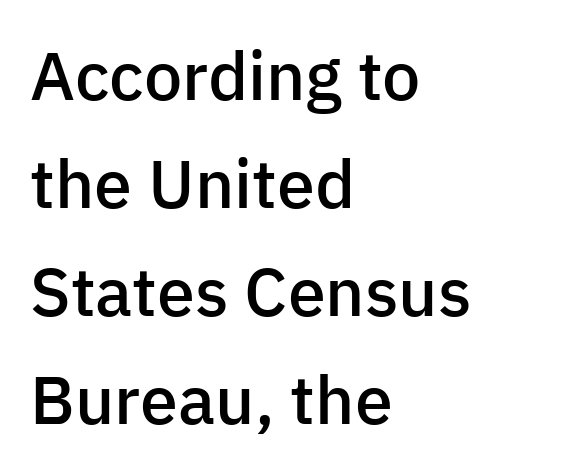
The image shows 68 px semibold sans-serif type, upright; set left-aligned, normal line spacing (1.59x), normal letter spacing, not underlined; low stroke contrast and a medium x-height.
